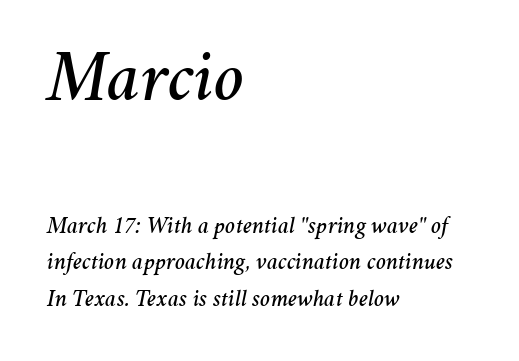
The image shows 72 px text type, italic (leaning right); set left-aligned, normal line spacing (1.53x), normal letter spacing, not underlined; the first (top) block is 3.0x larger; medium stroke contrast and a medium x-height.
